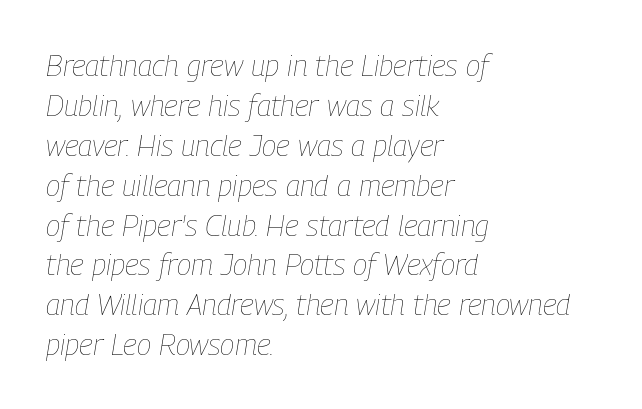
Q: Is the text bold? A: No.
Q: Is the text italic (slanted)? A: Yes, it leans right by about 9 degrees.
Q: Is the text underlined? A: No.
Q: How is the paragraph aligned? A: Left-aligned.
Q: Is the spacing between letters normal or unusually wide? A: Normal.
Q: Is the spacing between lines tight, normal or loose? A: Normal.
Q: Width (condensed, normal, or wide)? A: Condensed.
Q: Stroke contrast? A: Low.
Q: x-height? A: Medium.
Q: Monospaced? A: No.
